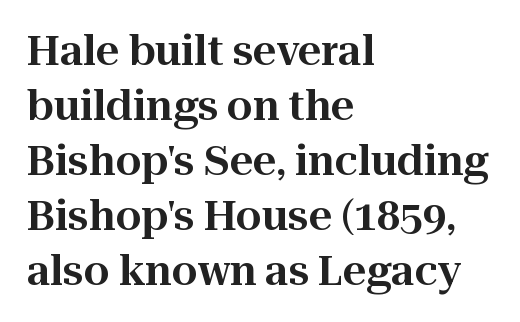
{"serif": "yes", "italic": "no", "width": "normal", "stroke_contrast": "high", "x_height": "medium", "monospaced": "no", "underline": "no", "align": "left", "line_spacing": "normal", "line_spacing_ratio": 1.34, "letter_spacing": "normal", "letter_spacing_em": 0.0, "glyph_px": 41}
